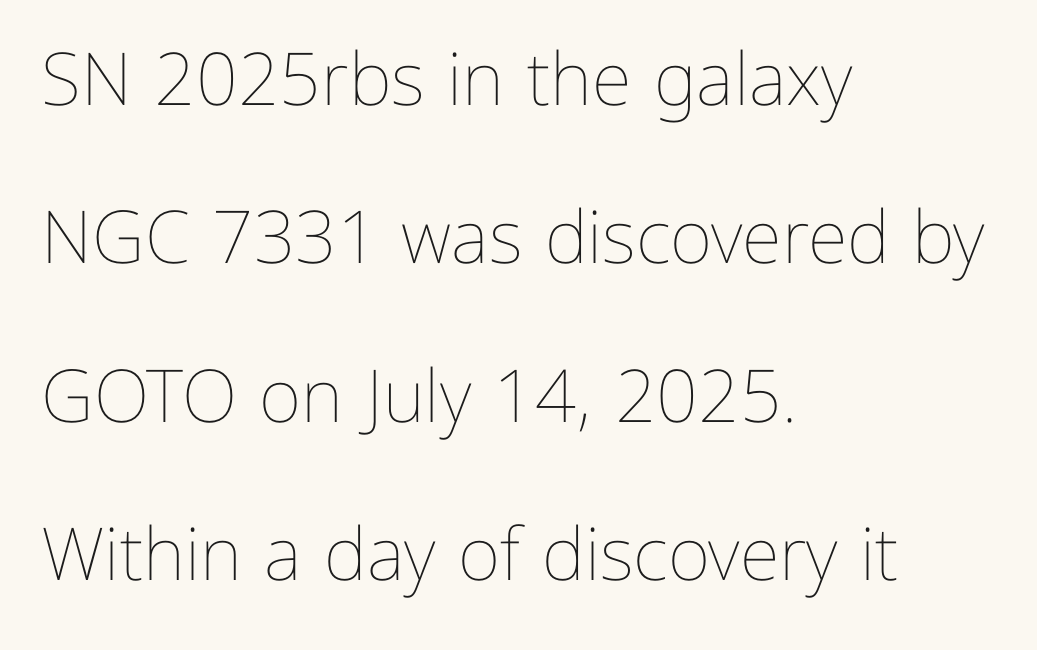
Style check: upright. No heavy texture on the line: the type isn't bold. You could call the tracking neutral — neither tight nor loose. A bare baseline throughout the passage.
